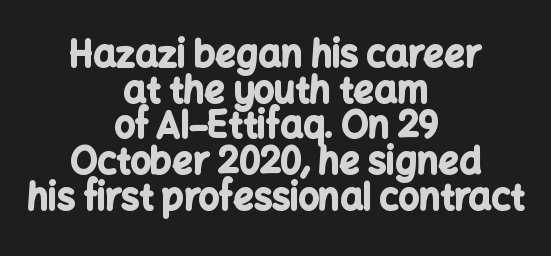
The image shows 36 px bold sans-serif type, upright; set centered, tight line spacing (0.99x), normal letter spacing, not underlined; low stroke contrast and a medium x-height.
